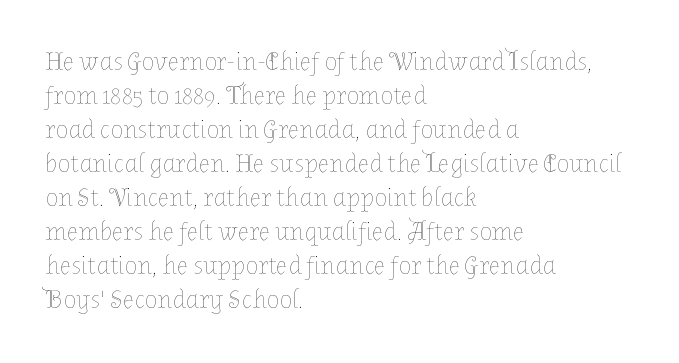
Q: Is the text bold? A: No.
Q: Is the text italic (slanted)? A: No, it is upright.
Q: Is the text underlined? A: No.
Q: How is the paragraph aligned? A: Left-aligned.
Q: Is the spacing between letters normal or unusually wide? A: Normal.
Q: Is the spacing between lines tight, normal or loose? A: Normal.
